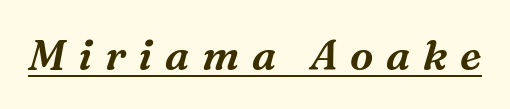
{"serif": "yes", "italic": "yes", "lean": "right", "slant_degrees": 16, "width": "normal", "stroke_contrast": "medium", "x_height": "medium", "monospaced": "no", "underline": "yes", "letter_spacing": "wide", "letter_spacing_em": 0.3, "glyph_px": 42}
